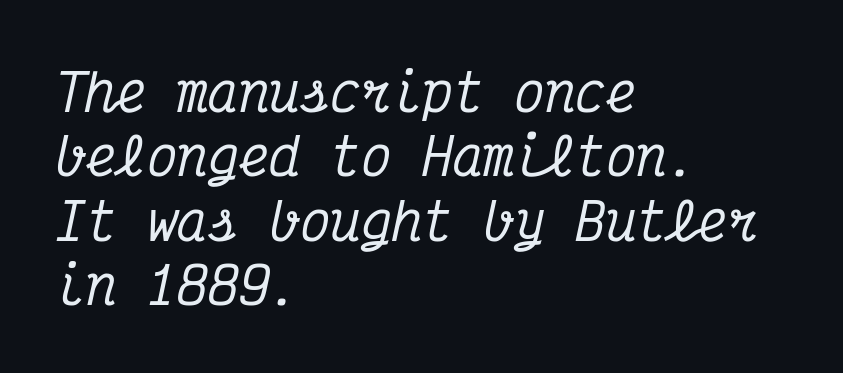
The image shows 51 px condensed serif type, italic (leaning right), monospaced; set left-aligned, normal line spacing (1.26x), normal letter spacing, not underlined; medium stroke contrast and a medium x-height.
